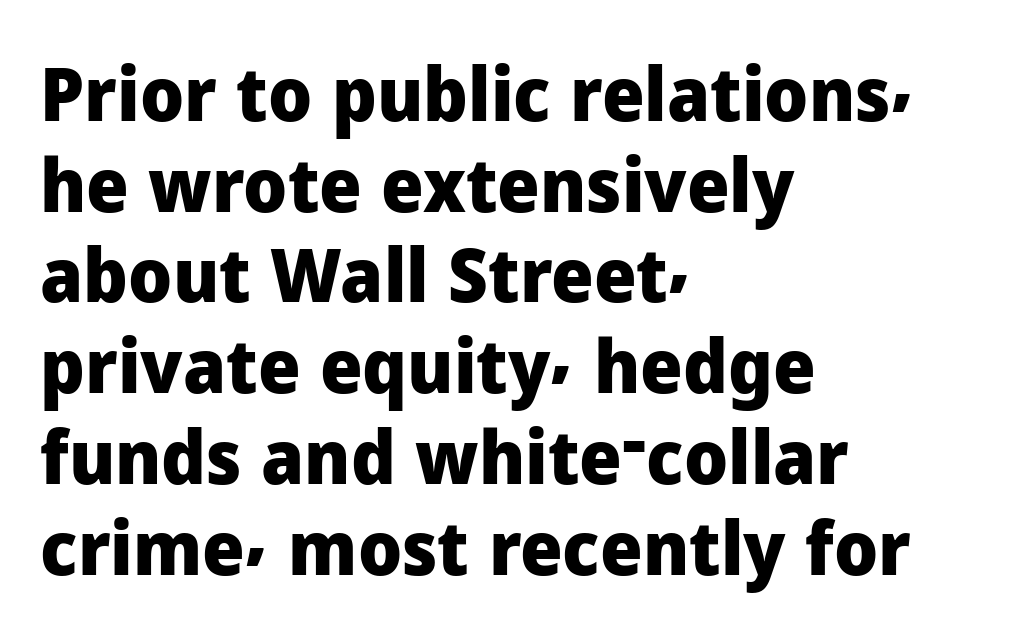
Type without underlining. Thick stems and heavy bowls — unmistakably bold. Here the designer chose a conventional face with non-uniform glyph widths. Notice how the passage keeps a crisp vertical edge on the left only. Characters follow at the spacing the type designer built in.
